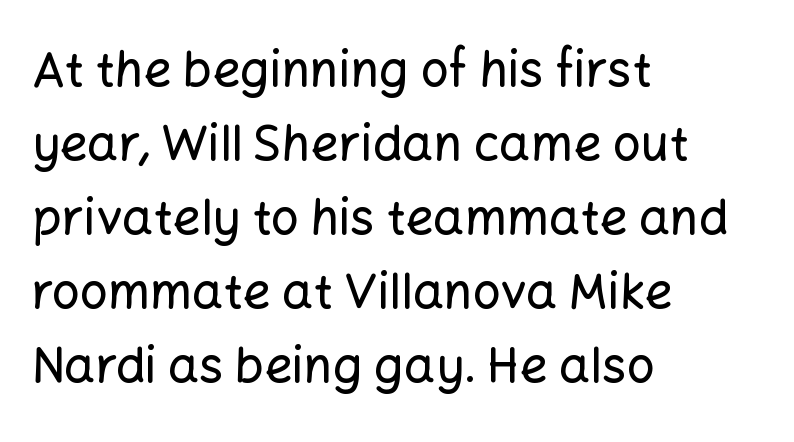
{"serif": "no", "italic": "no", "width": "normal", "stroke_contrast": "low", "x_height": "medium", "monospaced": "no", "underline": "no", "align": "left", "line_spacing": "normal", "line_spacing_ratio": 1.51, "letter_spacing": "normal", "letter_spacing_em": 0.0, "glyph_px": 49}
